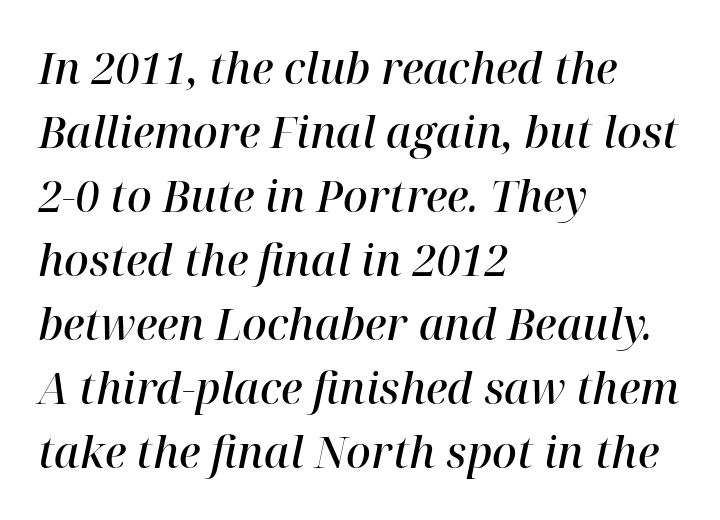
The rendering shows small feet on the letterforms — a serif design. The font is running at a semibold setting, under full bold. Bare-footed words on every line. Notice how the passage keeps a crisp vertical edge on the left only.
